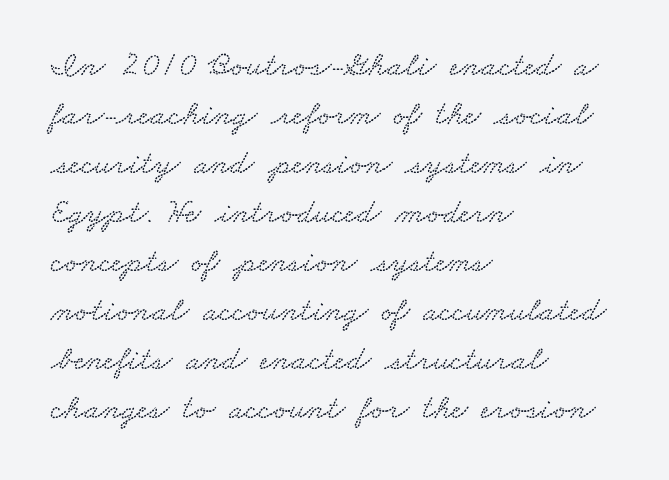
{"width": "wide", "stroke_contrast": "low", "x_height": "small", "monospaced": "no", "underline": "no", "align": "left", "line_spacing": "normal", "line_spacing_ratio": 1.44, "letter_spacing": "normal", "letter_spacing_em": 0.0, "glyph_px": 34}
